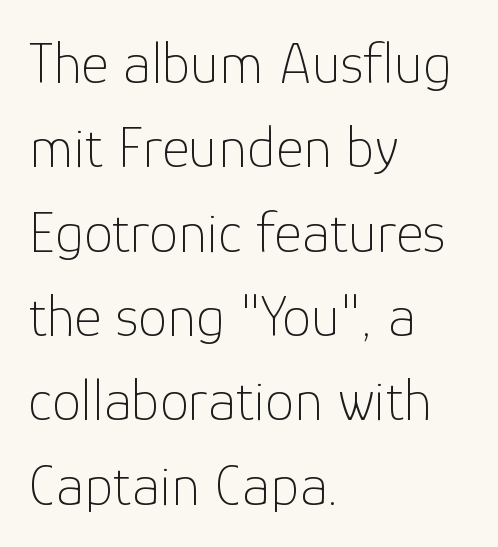
The image shows 59 px thin sans-serif type, upright; set left-aligned, normal line spacing (1.43x), normal letter spacing, not underlined; low stroke contrast and a medium x-height.
